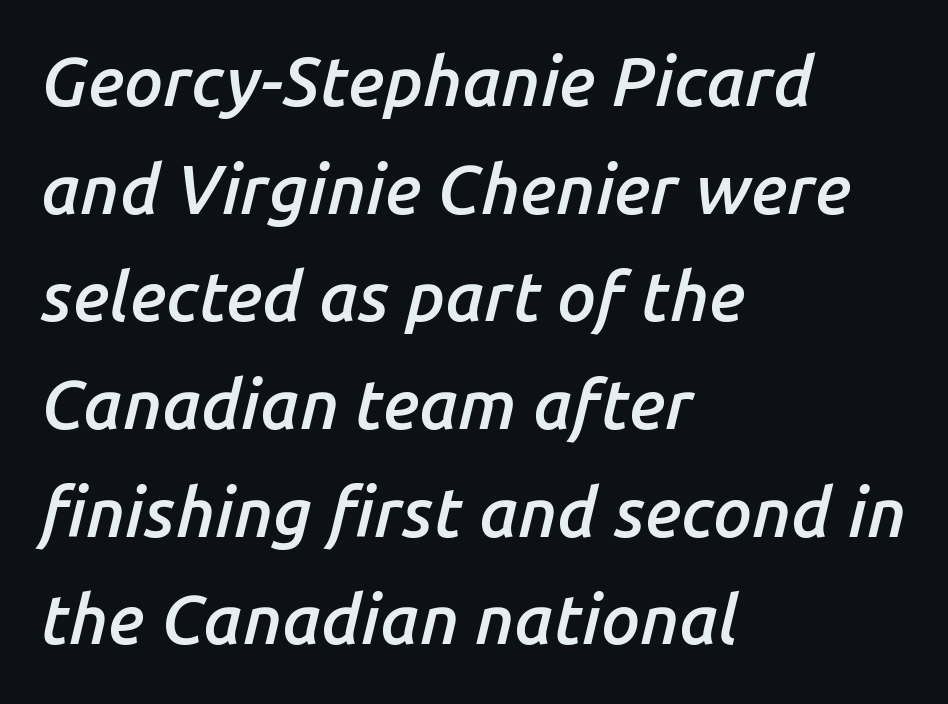
{"italic": "yes", "lean": "right", "slant_degrees": 14, "bold": "semi", "weight": "semibold", "width": "normal", "stroke_contrast": "low", "x_height": "medium", "monospaced": "no", "underline": "no", "align": "left", "line_spacing": "normal", "line_spacing_ratio": 1.56, "letter_spacing": "normal", "letter_spacing_em": 0.0, "glyph_px": 69}
